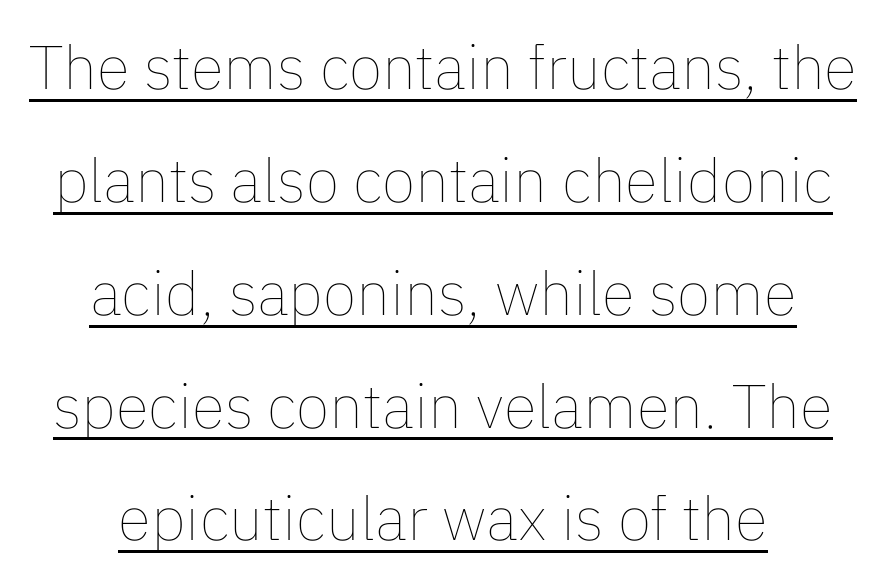
{"italic": "no", "bold": "no", "weight": "thin", "width": "normal", "stroke_contrast": "low", "x_height": "medium", "monospaced": "no", "underline": "yes", "align": "center", "line_spacing_ratio": 1.85, "letter_spacing": "normal", "letter_spacing_em": 0.0, "glyph_px": 61}
